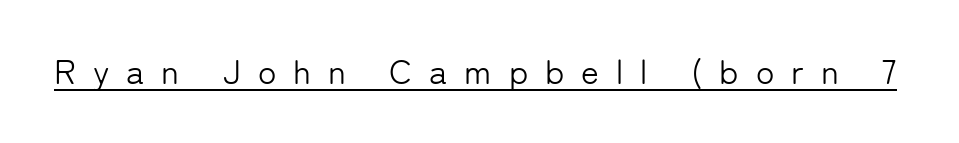
This sample has the flowing, uneven cadence of proportional lettering. Weight: regular or lighter. The letters carry no serifs — their stems end cleanly without finishing strokes. Quick note: not italic, upright. This sample carries an underscore along the baseline area. Display-style spreading of the glyphs; the letterfit is very open.
